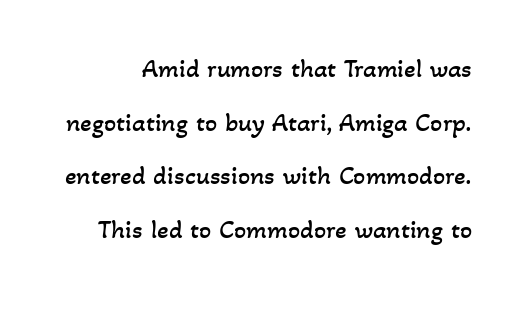
{"bold": "no", "underline": "no", "line_spacing": "loose", "line_spacing_ratio": 1.99, "letter_spacing": "normal", "letter_spacing_em": 0.0, "glyph_px": 27}
